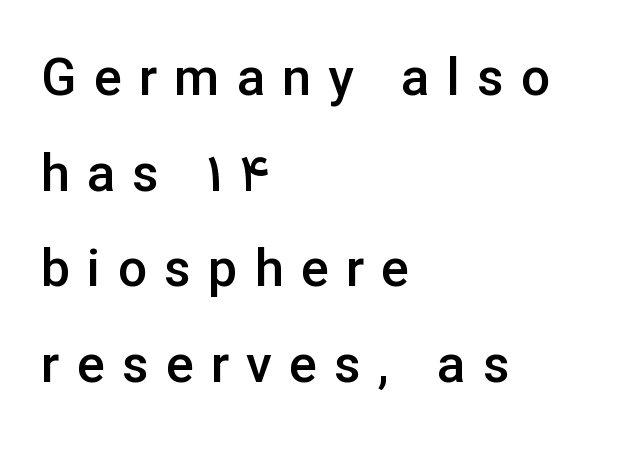
Q: Is the text bold? A: Semi-bold.
Q: Is the text italic (slanted)? A: No, it is upright.
Q: Is the typeface a serif or a sans-serif typeface? A: Sans-serif.
Q: Is the text underlined? A: No.
Q: How is the paragraph aligned? A: Left-aligned.
Q: Is the spacing between letters normal or unusually wide? A: Unusually wide.
Q: Width (condensed, normal, or wide)? A: Normal.
Q: Stroke contrast? A: Low.
Q: x-height? A: Medium.
Q: Monospaced? A: No.
